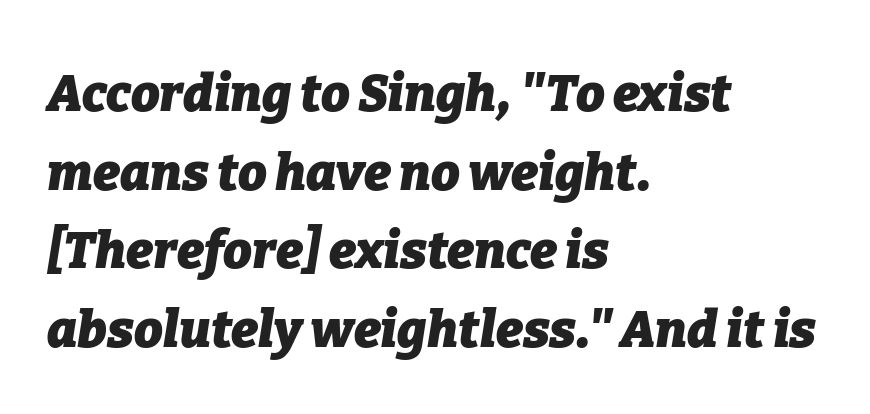
The image shows 51 px heavy type, italic (leaning right); set left-aligned, normal line spacing (1.54x), normal letter spacing, not underlined; low stroke contrast and a medium x-height.
